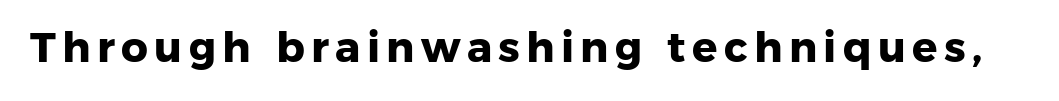
{"serif": "no", "bold": "yes", "weight": "heavy", "width": "normal", "stroke_contrast": "low", "x_height": "medium", "monospaced": "no", "underline": "no", "glyph_px": 42}
